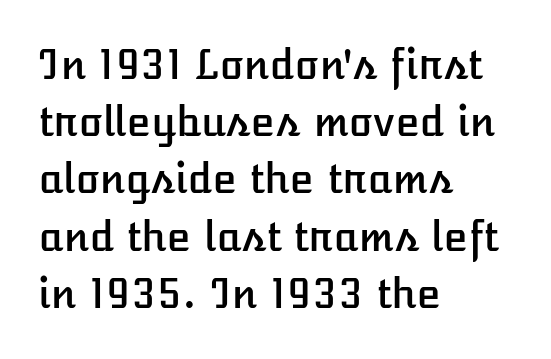
{"italic": "no", "width": "normal", "stroke_contrast": "low", "x_height": "medium", "monospaced": "no", "underline": "no", "align": "left", "line_spacing": "normal", "line_spacing_ratio": 1.43, "letter_spacing": "normal", "letter_spacing_em": 0.0, "glyph_px": 40}
